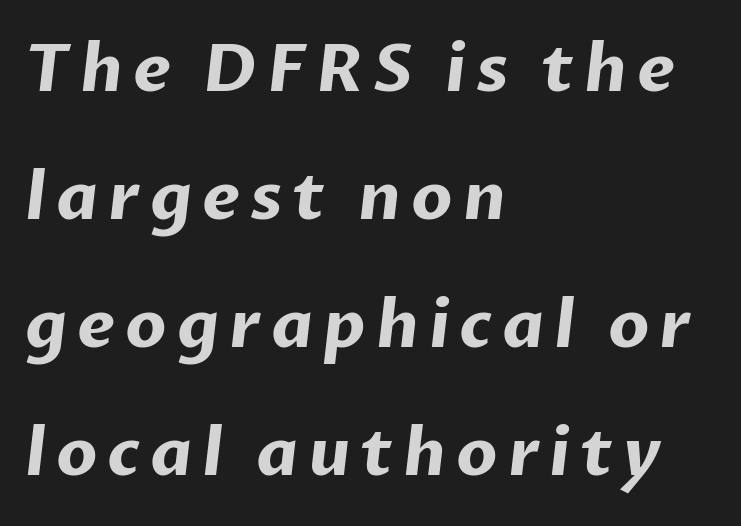
The image shows 66 px bold sans-serif type; set left-aligned, loose line spacing (1.94x), not underlined; low stroke contrast and a medium x-height.
